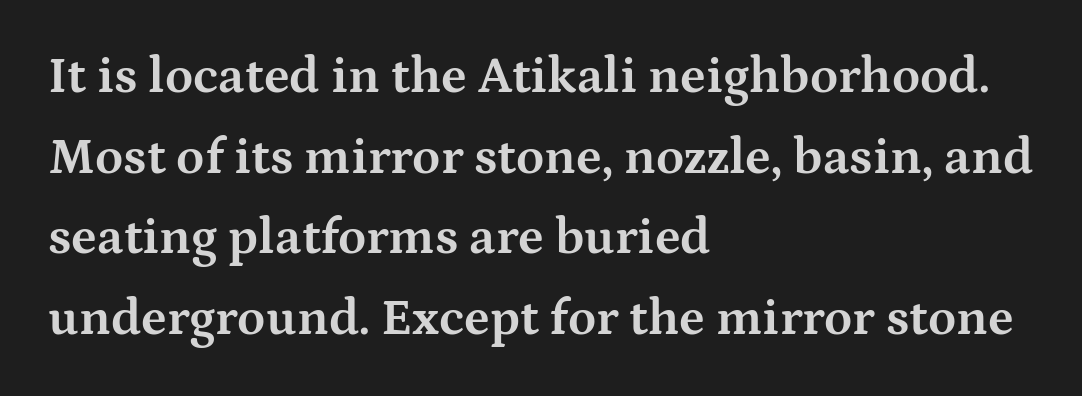
{"serif": "yes", "italic": "no", "bold": "yes", "weight": "bold", "width": "wide", "stroke_contrast": "medium", "x_height": "medium", "monospaced": "no", "underline": "no", "align": "left", "line_spacing": "normal", "line_spacing_ratio": 1.58, "letter_spacing": "normal", "letter_spacing_em": 0.0, "glyph_px": 51}
